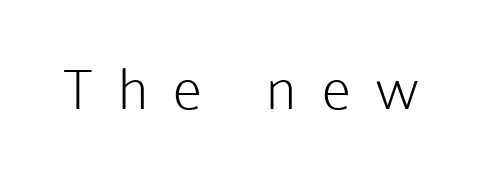
{"serif": "no", "italic": "no", "bold": "no", "weight": "light", "width": "normal", "stroke_contrast": "low", "x_height": "medium", "monospaced": "no", "underline": "no", "letter_spacing": "wide", "letter_spacing_em": 0.44, "glyph_px": 58}
